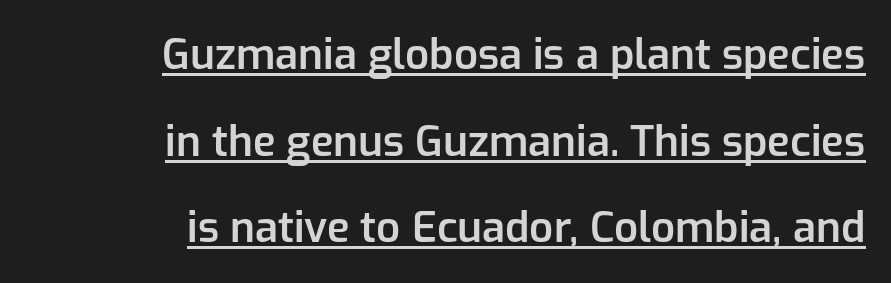
These lines keep a tight, regular rhythm from letter to letter. Character widths vary here, with narrow letters taking less room than wide ones. A great deal of white space separates one row of letters from the next. The ragged edge is on the left, which tells us the setting is flush right.
